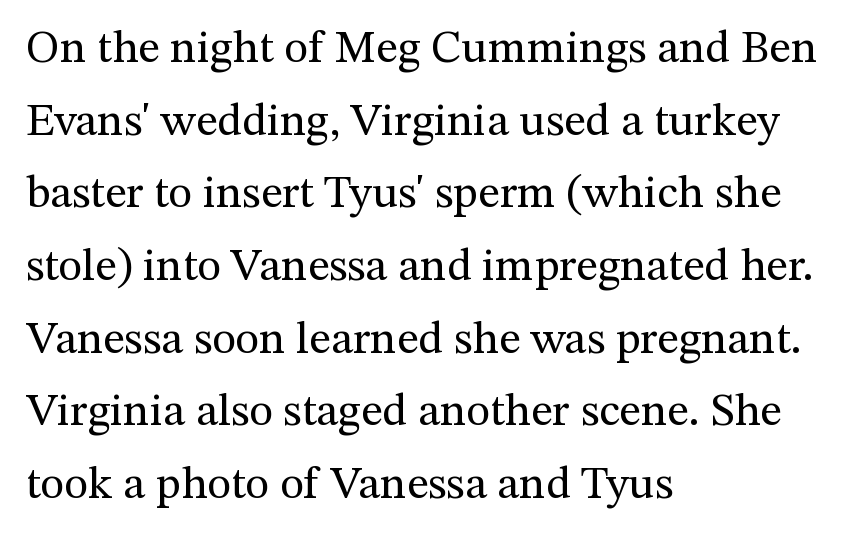
The image shows 46 px regular-weight serif type, upright; set left-aligned, normal line spacing (1.58x), normal letter spacing, not underlined; medium stroke contrast and a medium x-height.
